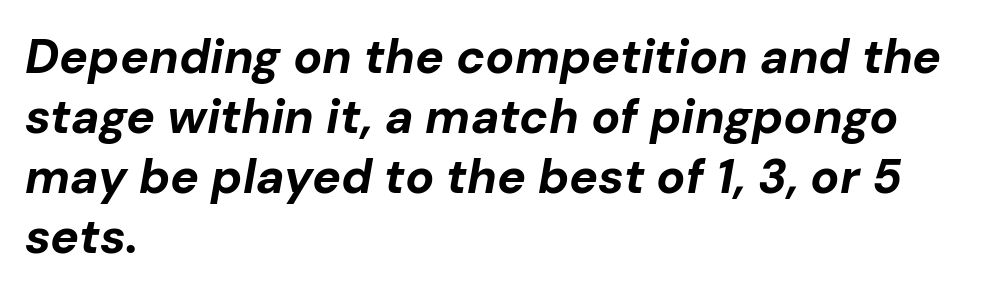
The face used here has the dense, thick strokes of a bold. The baseline area is clear. The lettering tilts uniformly, giving the passage an italic look. Compared with typical paragraphs, the rows here are spaced about the same. Horizontal alignment here is leftward, the default for most running prose.
